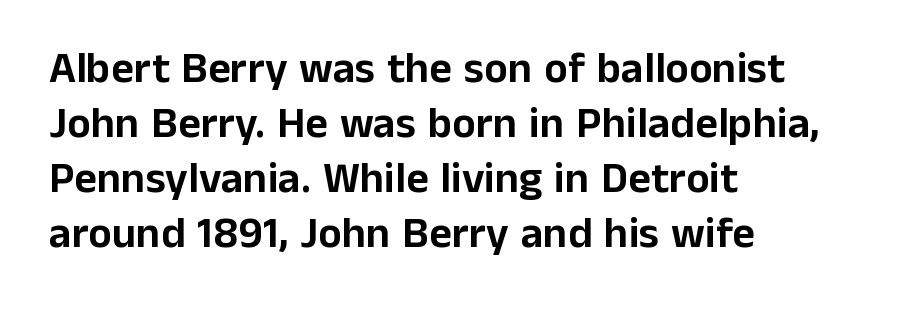
The image shows 44 px sans-serif type, upright; set left-aligned, normal line spacing (1.25x), normal letter spacing, not underlined; low stroke contrast and a medium x-height.
